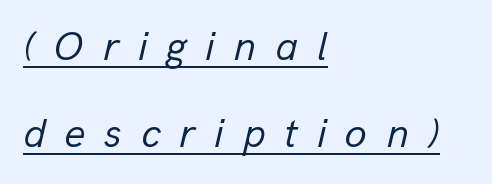
The image shows 41 px regular-weight type, italic (leaning right); set left-aligned, loose line spacing (2.13x), unusually wide letter spacing (+0.46 em), underlined; low stroke contrast and a medium x-height.
